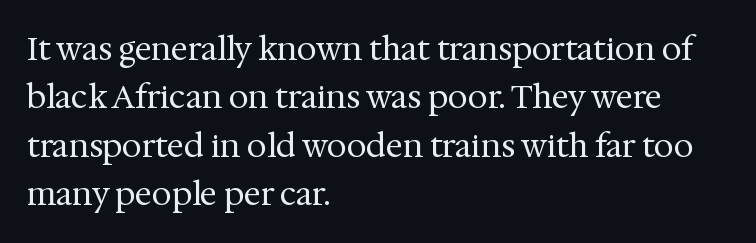
The image shows 32 px regular-weight serif type, upright; set left-aligned, normal line spacing (1.51x), normal letter spacing, not underlined; medium stroke contrast and a medium x-height.
